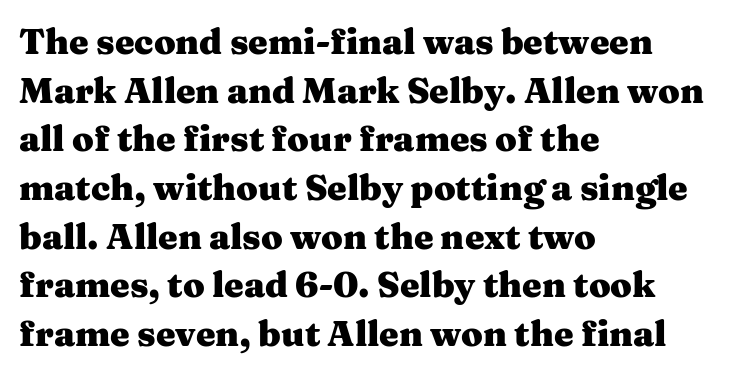
The image shows 35 px heavy, wide serif type, upright; set left-aligned, normal line spacing (1.39x), normal letter spacing, not underlined; medium stroke contrast and a medium x-height.
